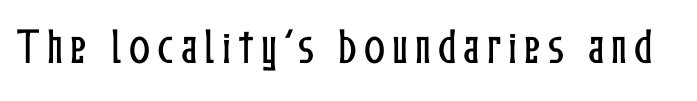
Q: Is the text italic (slanted)? A: No, it is upright.
Q: Is the text underlined? A: No.
Q: Width (condensed, normal, or wide)? A: Condensed.
Q: Stroke contrast? A: Low.
Q: x-height? A: Medium.
Q: Monospaced? A: No.
